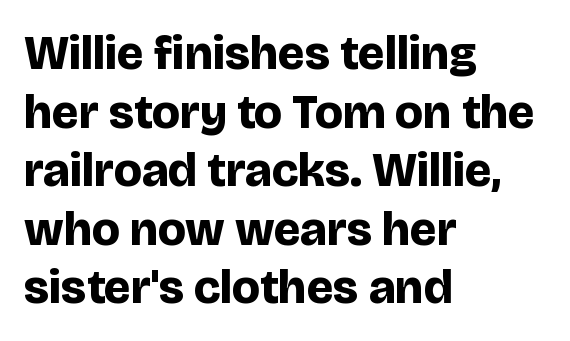
{"serif": "no", "italic": "no", "bold": "yes", "weight": "bold", "width": "normal", "stroke_contrast": "low", "x_height": "large", "monospaced": "no", "underline": "no", "align": "left", "line_spacing_ratio": 1.22, "letter_spacing": "normal", "letter_spacing_em": 0.0, "glyph_px": 48}
